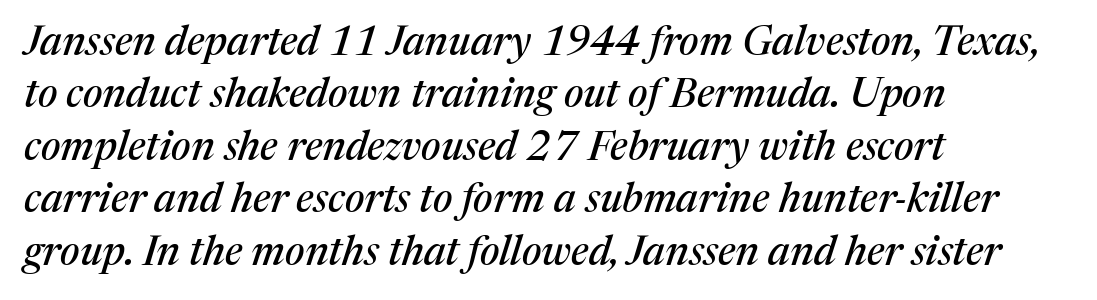
Do the characters align in a grid? No, the font is proportional. All the whitespace from short lines collects on the right. The space between consecutive lines is moderate. Observe the ordinary spacing: letters are neighbours, not strangers. No word sits above an underline.
